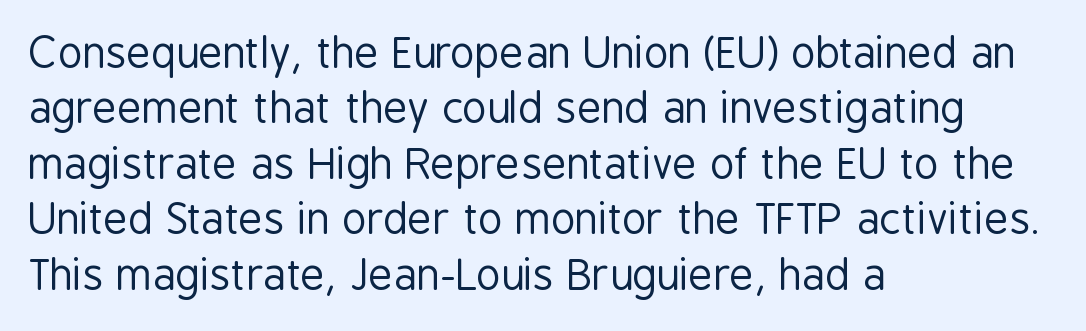
Q: Is the text bold? A: No.
Q: Is the text italic (slanted)? A: No, it is upright.
Q: Is the typeface a serif or a sans-serif typeface? A: Sans-serif.
Q: Is the text underlined? A: No.
Q: How is the paragraph aligned? A: Left-aligned.
Q: Is the spacing between letters normal or unusually wide? A: Normal.
Q: Is the spacing between lines tight, normal or loose? A: Normal.
Q: Width (condensed, normal, or wide)? A: Condensed.
Q: Stroke contrast? A: Low.
Q: x-height? A: Medium.
Q: Monospaced? A: No.
